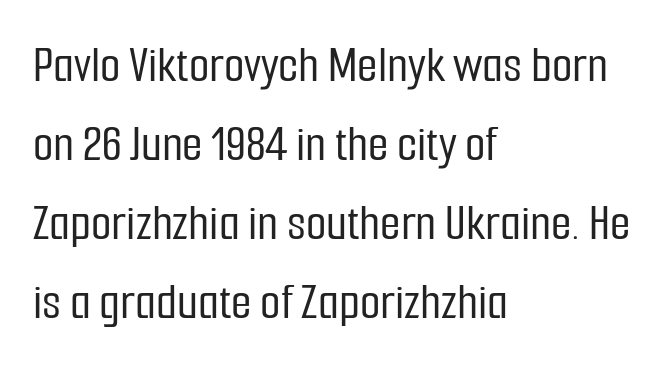
Q: Is the text italic (slanted)? A: No, it is upright.
Q: Is the typeface a serif or a sans-serif typeface? A: Sans-serif.
Q: Is the text underlined? A: No.
Q: How is the paragraph aligned? A: Left-aligned.
Q: Is the spacing between letters normal or unusually wide? A: Normal.
Q: Is the spacing between lines tight, normal or loose? A: Normal.
Q: Width (condensed, normal, or wide)? A: Condensed.
Q: Stroke contrast? A: Low.
Q: x-height? A: Medium.
Q: Monospaced? A: No.
